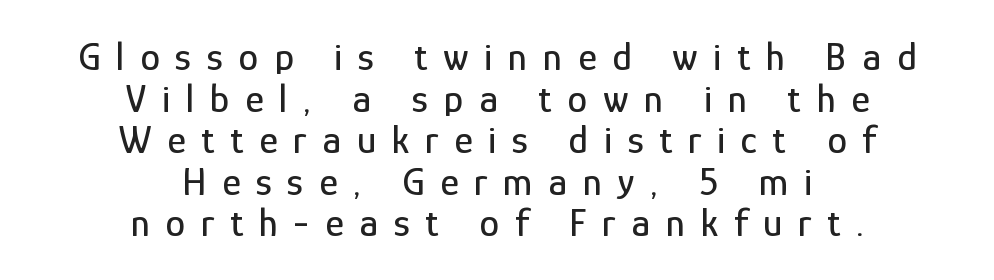
The image shows 40 px condensed sans-serif type, upright; set centered, tight line spacing (1.04x), unusually wide letter spacing (+0.39 em), not underlined; low stroke contrast and a medium x-height.
